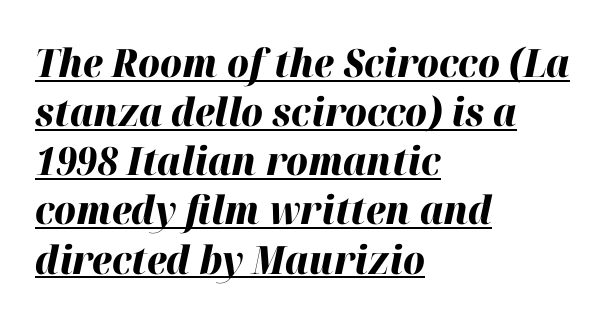
Q: Is the text bold? A: Yes.
Q: Is the text italic (slanted)? A: Yes, it leans right by about 12 degrees.
Q: Is the text underlined? A: Yes.
Q: How is the paragraph aligned? A: Left-aligned.
Q: Is the spacing between letters normal or unusually wide? A: Normal.
Q: Is the spacing between lines tight, normal or loose? A: Normal.
Q: Width (condensed, normal, or wide)? A: Normal.
Q: Stroke contrast? A: High.
Q: x-height? A: Medium.
Q: Monospaced? A: No.
